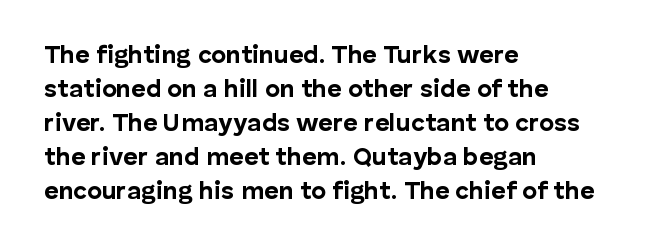
Just letters on the line, the space beneath them empty. No italicization has been applied; the sample stays upright. The rows are spaced the way most documents space them. The glyphs have the mass of a bold cut. Look at the tracking — it's just the regular setting, nothing added. Each line starts at the same left margin while the right side varies.
